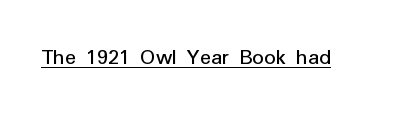
Q: Is the text bold? A: No.
Q: Is the text italic (slanted)? A: No, it is upright.
Q: Is the text underlined? A: Yes.
Q: Is the spacing between letters normal or unusually wide? A: Normal.
